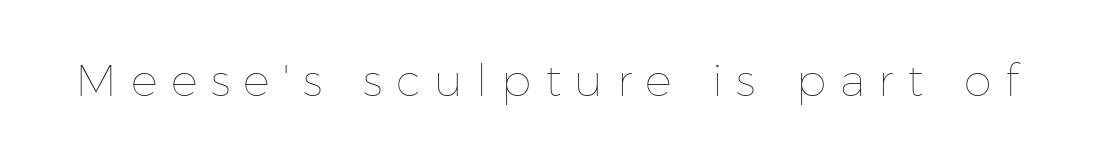
The image shows 45 px thin type, upright; set unusually wide letter spacing (+0.3 em), not underlined; low stroke contrast and a medium x-height.
